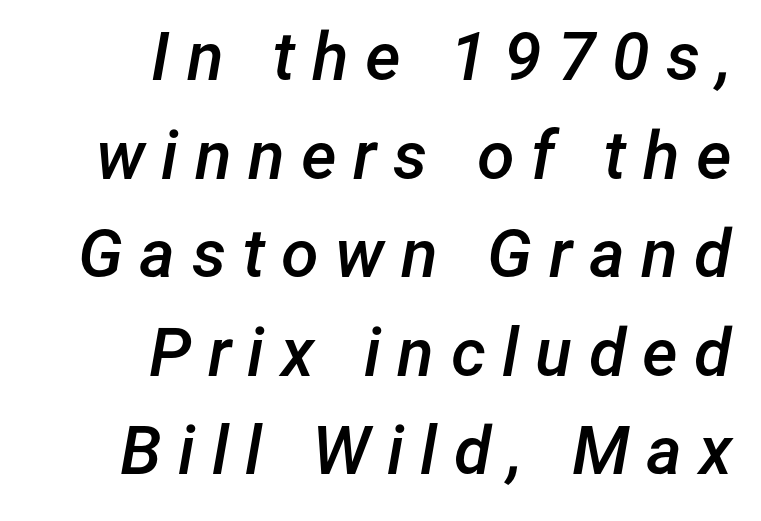
{"italic": "yes", "lean": "right", "slant_degrees": 12, "bold": "semi", "weight": "semibold", "width": "normal", "stroke_contrast": "low", "x_height": "medium", "monospaced": "no", "underline": "no", "align": "right", "line_spacing": "normal", "line_spacing_ratio": 1.45, "letter_spacing": "wide", "letter_spacing_em": 0.24, "glyph_px": 68}
